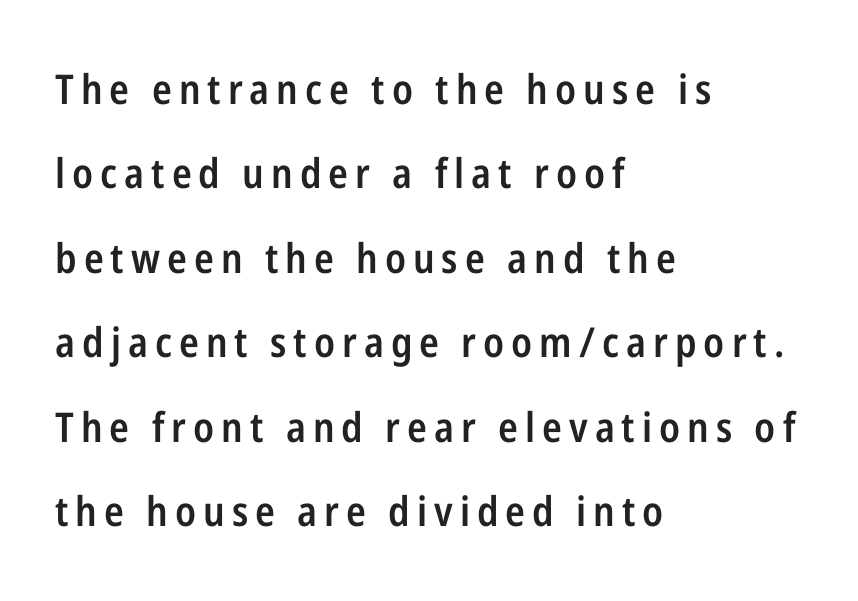
The image shows 41 px semibold, condensed sans-serif type, upright; set left-aligned, loose line spacing (2.06x), not underlined; low stroke contrast and a medium x-height.
